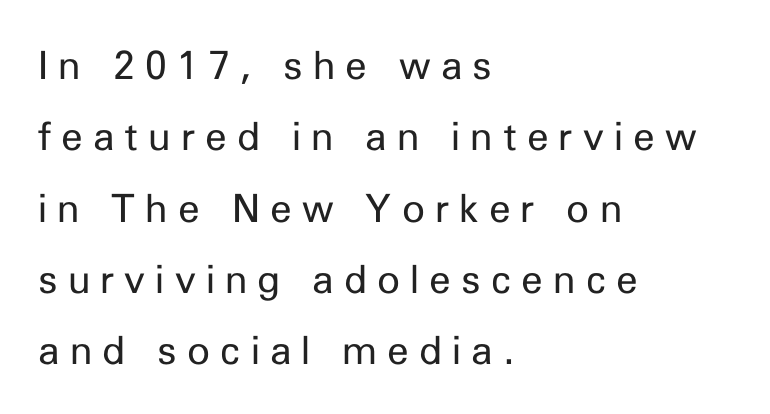
{"serif": "no", "italic": "no", "bold": "no", "weight": "regular", "width": "normal", "stroke_contrast": "low", "x_height": "medium", "monospaced": "no", "underline": "no", "align": "left", "line_spacing_ratio": 1.83, "letter_spacing": "wide", "letter_spacing_em": 0.26, "glyph_px": 39}
